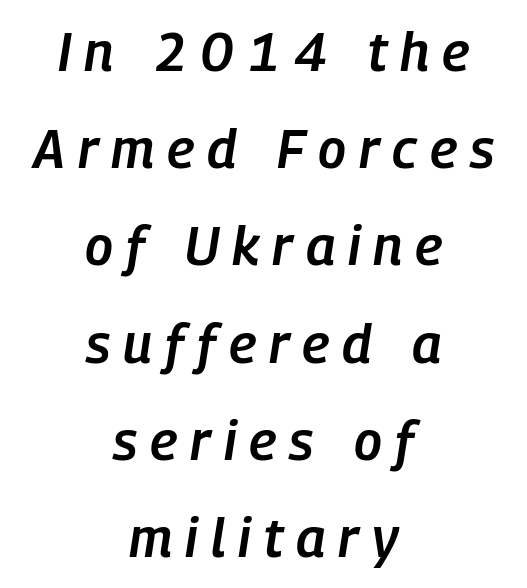
The image shows 54 px semibold, condensed type, italic (leaning right); set centered, line spacing 1.8x, unusually wide letter spacing (+0.24 em), not underlined; low stroke contrast and a medium x-height.
